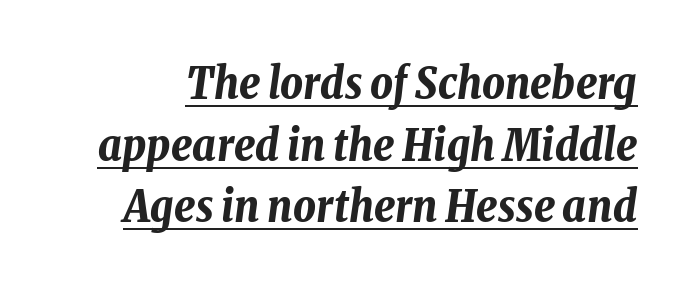
{"italic": "yes", "lean": "right", "slant_degrees": 8, "bold": "yes", "weight": "bold", "width": "condensed", "stroke_contrast": "low", "x_height": "medium", "monospaced": "no", "underline": "yes", "line_spacing": "normal", "line_spacing_ratio": 1.4, "letter_spacing": "normal", "letter_spacing_em": 0.0, "glyph_px": 44}
